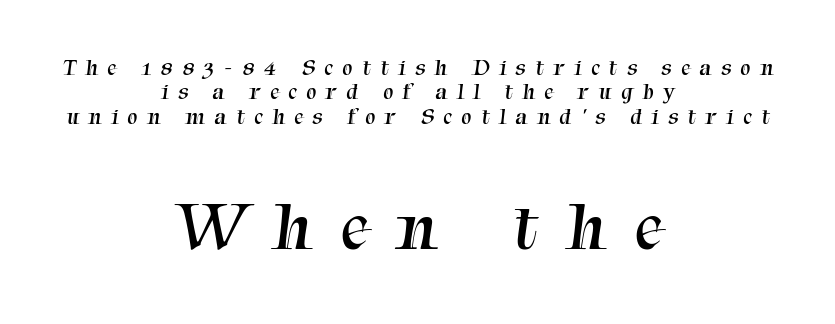
{"serif": "yes", "bold": "no", "weight": "regular", "width": "normal", "stroke_contrast": "medium", "x_height": "medium", "monospaced": "no", "underline": "no", "align": "center", "line_spacing": "tight", "line_spacing_ratio": 1.06, "letter_spacing": "wide", "letter_spacing_em": 0.41, "larger_block": "second", "size_ratio": 3.04, "glyph_px": 70}
